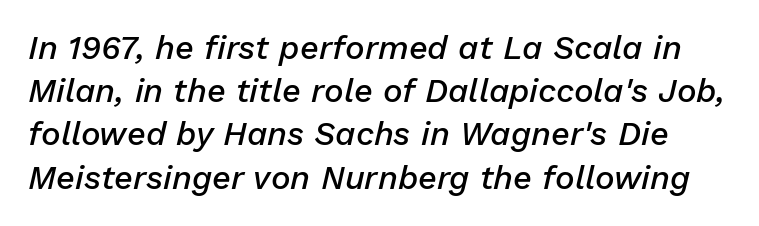
{"italic": "yes", "lean": "right", "slant_degrees": 13, "bold": "semi", "weight": "semibold", "width": "normal", "stroke_contrast": "low", "x_height": "medium", "monospaced": "no", "underline": "no", "line_spacing": "normal", "line_spacing_ratio": 1.31, "letter_spacing": "normal", "letter_spacing_em": 0.0, "glyph_px": 33}
